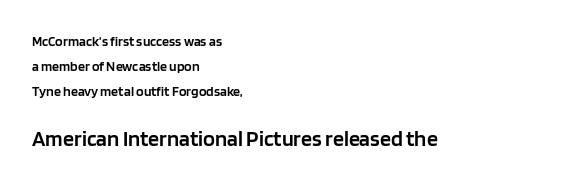
{"italic": "no", "bold": "semi", "underline": "no", "align": "left", "line_spacing_ratio": 1.77, "letter_spacing": "normal", "letter_spacing_em": 0.0, "larger_block": "second", "size_ratio": 1.57, "glyph_px": 22}
